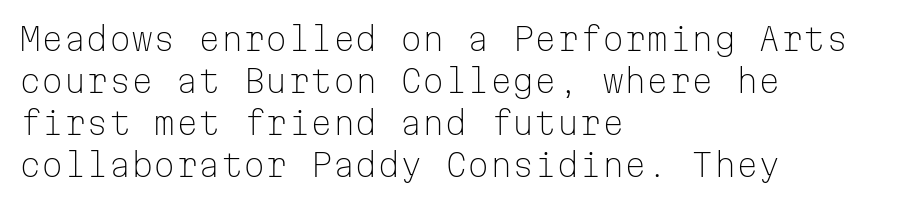
Q: Is the text bold? A: No.
Q: Is the text italic (slanted)? A: No, it is upright.
Q: Is the typeface a serif or a sans-serif typeface? A: Sans-serif.
Q: Is the text underlined? A: No.
Q: How is the paragraph aligned? A: Left-aligned.
Q: Is the spacing between letters normal or unusually wide? A: Normal.
Q: Is the spacing between lines tight, normal or loose? A: Normal.
Q: Width (condensed, normal, or wide)? A: Normal.
Q: Stroke contrast? A: Low.
Q: x-height? A: Medium.
Q: Monospaced? A: Yes.
